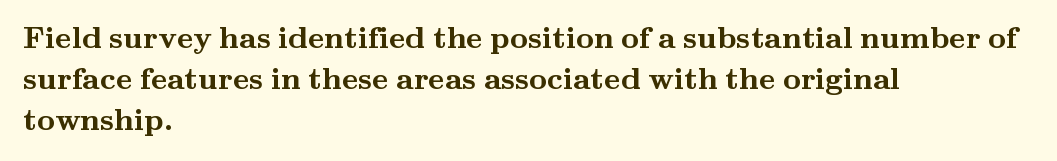
{"serif": "yes", "italic": "no", "bold": "yes", "weight": "semibold", "width": "wide", "stroke_contrast": "medium", "x_height": "small", "monospaced": "no", "underline": "no", "align": "left", "line_spacing": "normal", "line_spacing_ratio": 1.33, "letter_spacing": "normal", "letter_spacing_em": 0.0, "glyph_px": 31}
